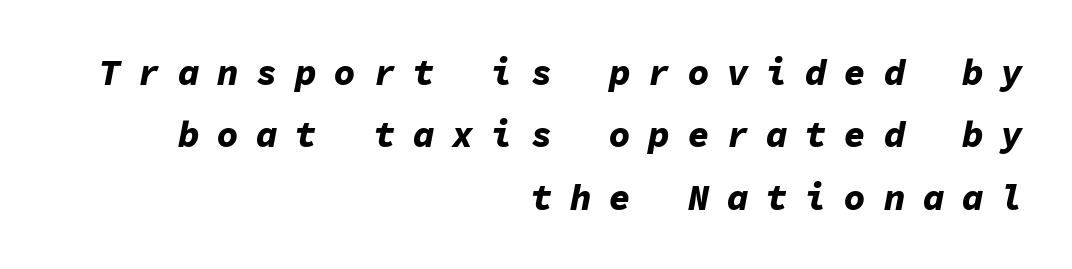
The image shows 36 px bold type, italic (leaning right), monospaced; set right-aligned, line spacing 1.73x, unusually wide letter spacing (+0.49 em), not underlined; low stroke contrast and a medium x-height.
